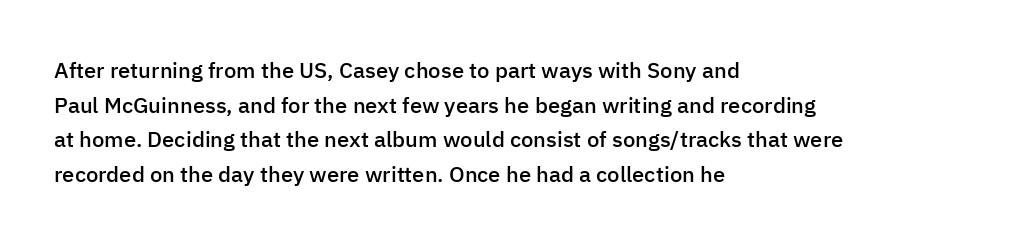
The image shows 22 px text type, upright; set left-aligned, normal line spacing (1.57x), normal letter spacing, not underlined.
